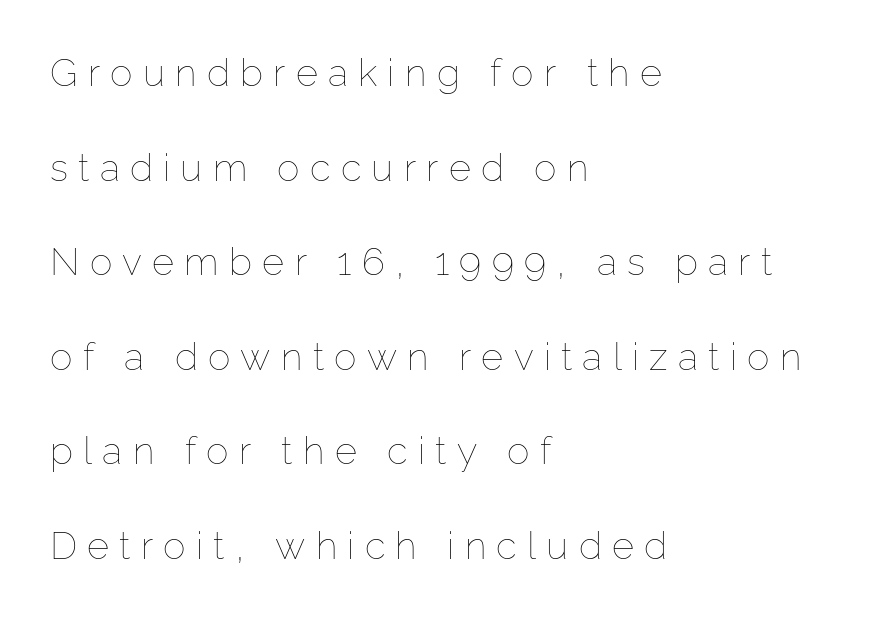
{"italic": "no", "bold": "no", "weight": "thin", "width": "normal", "stroke_contrast": "low", "x_height": "medium", "monospaced": "no", "underline": "no", "align": "left", "line_spacing": "loose", "line_spacing_ratio": 2.49, "letter_spacing": "wide", "letter_spacing_em": 0.27, "glyph_px": 38}
